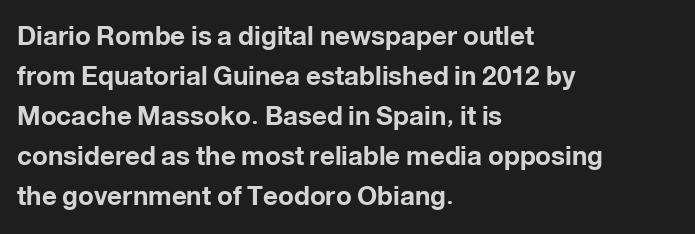
The letterforms sit shoulder to shoulder at normal distance. If you measured baseline to baseline, you'd find a middling distance. The specimen omits any rule beneath the text block's lines. These lines stack with their left ends in a neat column.
